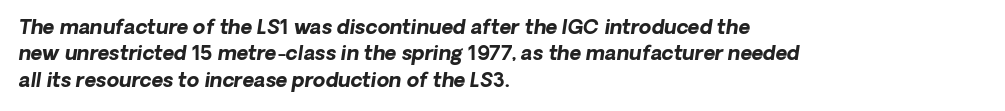
The rendering applies a slant to the glyphs. Heavy-handed strokes throughout: this text is bold. A normal amount of white space separates one row of letters from the next. Type without underlining. The setting favours the left margin, as ordinary paragraphs usually do. Characters follow at the spacing the type designer built in.
